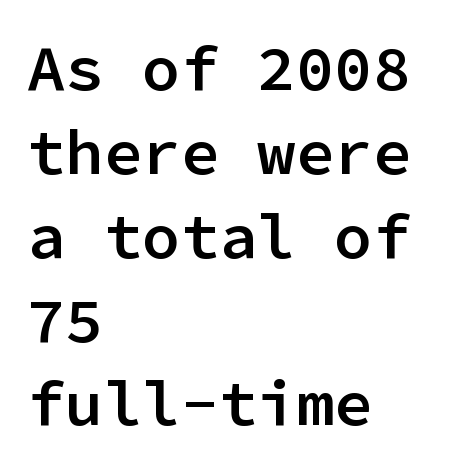
The image shows 64 px semibold sans-serif type, upright, monospaced; set left-aligned, normal line spacing (1.31x), normal letter spacing, not underlined; low stroke contrast and a medium x-height.
